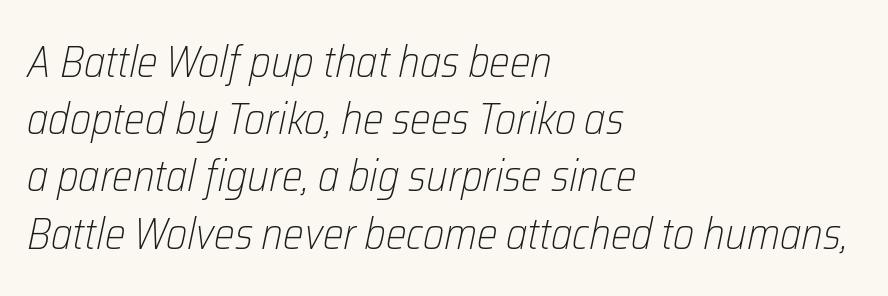
{"italic": "yes", "lean": "right", "slant_degrees": 12, "bold": "no", "weight": "light", "width": "condensed", "stroke_contrast": "low", "x_height": "medium", "monospaced": "no", "underline": "no", "align": "left", "line_spacing": "normal", "line_spacing_ratio": 1.3, "letter_spacing": "normal", "letter_spacing_em": 0.0, "glyph_px": 44}
